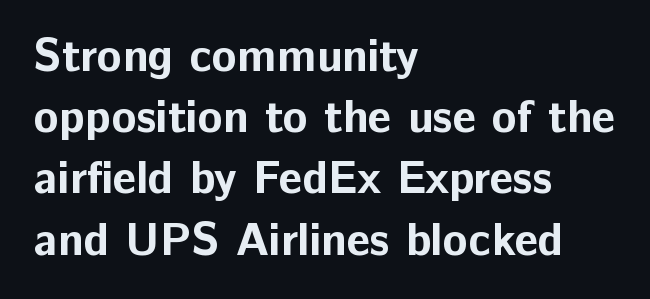
Q: Is the text bold? A: Yes.
Q: Is the text italic (slanted)? A: No, it is upright.
Q: Is the typeface a serif or a sans-serif typeface? A: Sans-serif.
Q: Is the text underlined? A: No.
Q: How is the paragraph aligned? A: Left-aligned.
Q: Is the spacing between letters normal or unusually wide? A: Normal.
Q: Is the spacing between lines tight, normal or loose? A: Normal.
Q: Width (condensed, normal, or wide)? A: Normal.
Q: Stroke contrast? A: Low.
Q: x-height? A: Medium.
Q: Monospaced? A: No.
